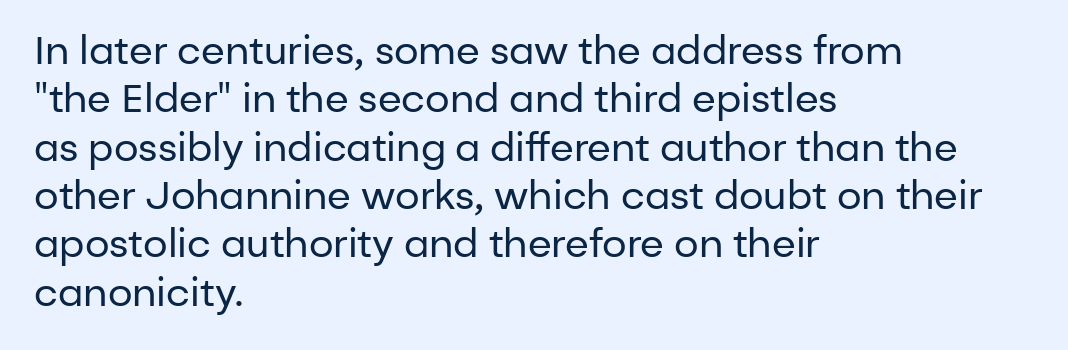
Q: Is the text bold? A: No.
Q: Is the text italic (slanted)? A: No, it is upright.
Q: Is the typeface a serif or a sans-serif typeface? A: Sans-serif.
Q: Is the text underlined? A: No.
Q: How is the paragraph aligned? A: Left-aligned.
Q: Is the spacing between letters normal or unusually wide? A: Normal.
Q: Width (condensed, normal, or wide)? A: Normal.
Q: Stroke contrast? A: Low.
Q: x-height? A: Medium.
Q: Monospaced? A: No.
